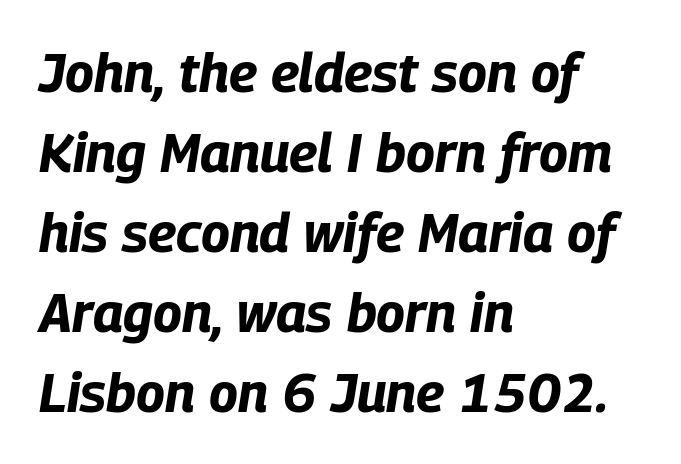
Just letters on the line, the space beneath them empty. Does extra space separate the letters? No, they use regular spacing. What's the leading like? Ordinary, nothing unusual. Think of a printed novel: that variable character pitch is what you see here.
